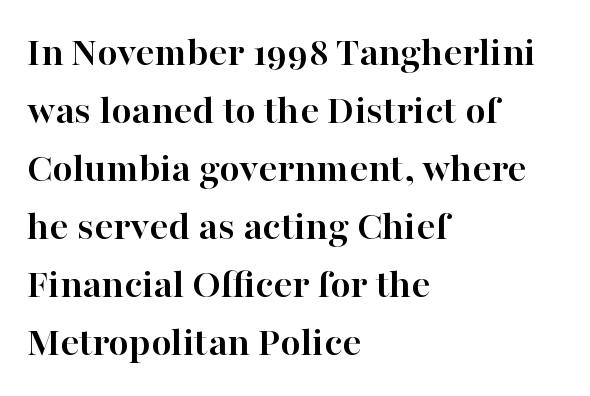
{"serif": "yes", "italic": "no", "bold": "yes", "weight": "semibold", "width": "normal", "stroke_contrast": "high", "x_height": "medium", "monospaced": "no", "underline": "no", "align": "left", "line_spacing": "normal", "line_spacing_ratio": 1.38, "letter_spacing": "normal", "letter_spacing_em": 0.0, "glyph_px": 42}
